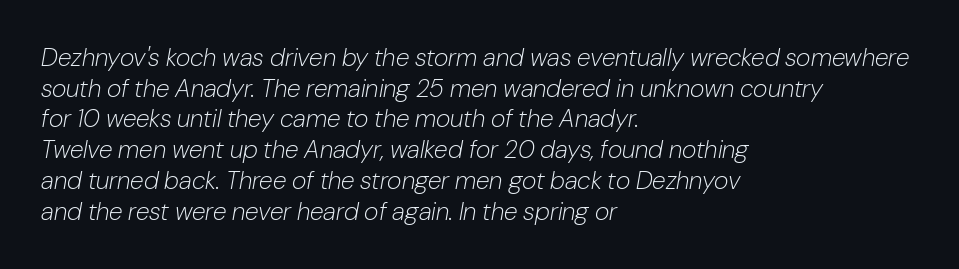
Q: Is the text bold? A: No.
Q: Is the text italic (slanted)? A: Yes, it leans right by about 10 degrees.
Q: Is the text underlined? A: No.
Q: How is the paragraph aligned? A: Left-aligned.
Q: Is the spacing between letters normal or unusually wide? A: Normal.
